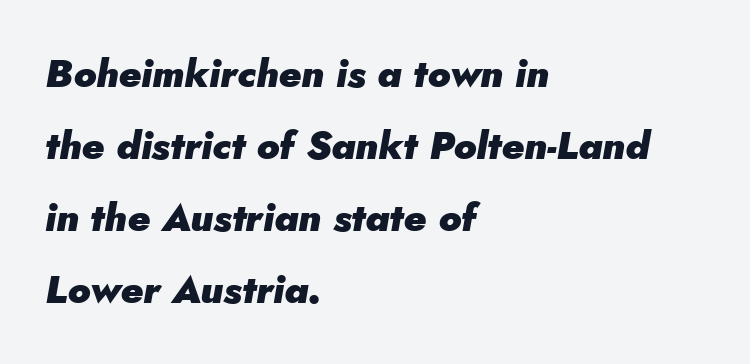
The image shows 39 px heavy type, italic (leaning right); set left-aligned, line spacing 1.85x, normal letter spacing, not underlined; low stroke contrast and a small x-height.
